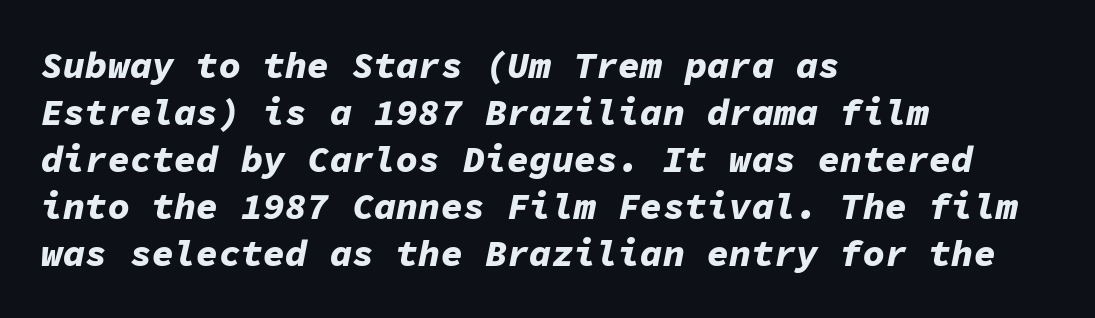
Observe the ordinary spacing: letters are neighbours, not strangers. Its strokes are broad and dark, the hallmark of bold type. Rendered with sloped, italic letterforms. A clean baseline with only descenders dipping below it. The paragraph shown leans on its left margin. Is this a fixed-width face? Yes — each glyph sits in an identical cell.
